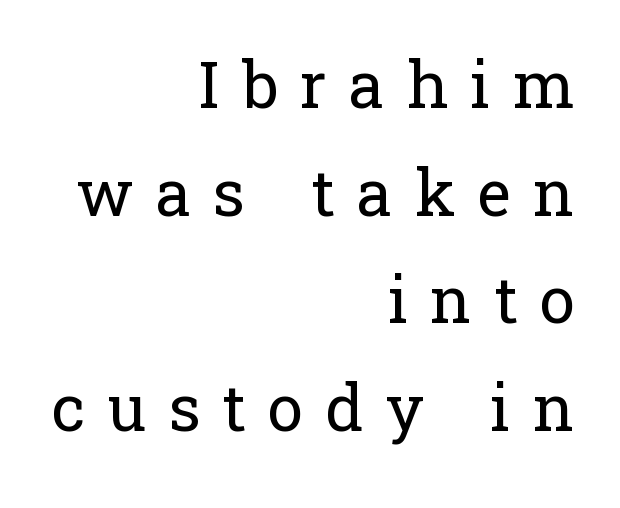
The image shows 64 px regular-weight serif type, upright; set right-aligned, normal line spacing (1.68x), unusually wide letter spacing (+0.35 em), not underlined; low stroke contrast and a medium x-height.
